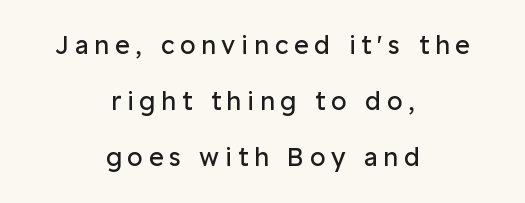
Q: Is the text bold? A: No.
Q: Is the text italic (slanted)? A: No, it is upright.
Q: Is the text underlined? A: No.
Q: How is the paragraph aligned? A: Centered.
Q: Is the spacing between letters normal or unusually wide? A: Unusually wide.
Q: Is the spacing between lines tight, normal or loose? A: Loose.
